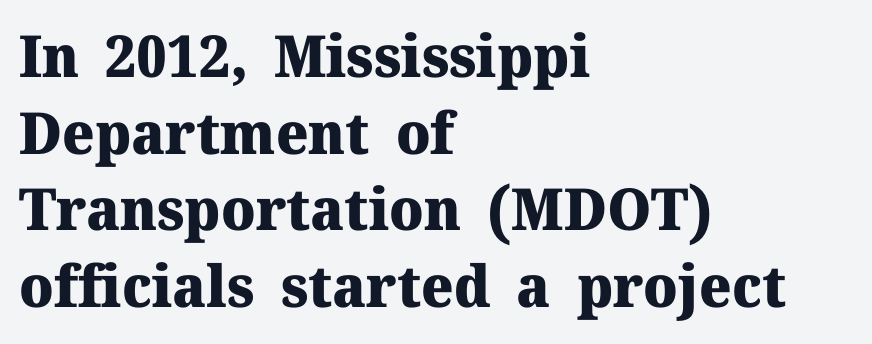
Descender tails drop into unmarked territory. Characters follow at the spacing the type designer built in. Do the characters align in a grid? No, the font is proportional. The letters are bold, with thick, heavy strokes.
